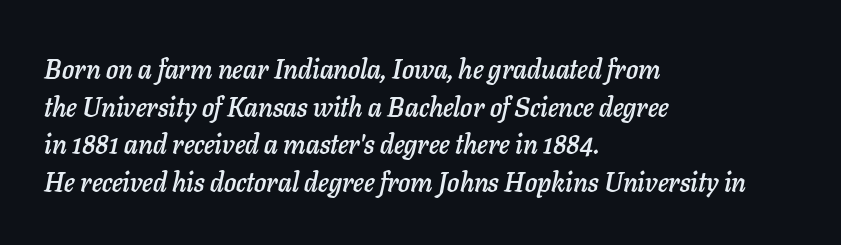
Q: Is the text italic (slanted)? A: Yes, it leans right by about 11 degrees.
Q: Is the text underlined? A: No.
Q: How is the paragraph aligned? A: Left-aligned.
Q: Is the spacing between letters normal or unusually wide? A: Normal.
Q: Is the spacing between lines tight, normal or loose? A: Normal.
